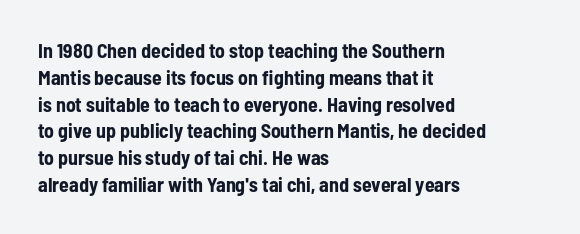
The image shows 20 px bold type, upright; set left-aligned, normal line spacing (1.34x), normal letter spacing, not underlined.
